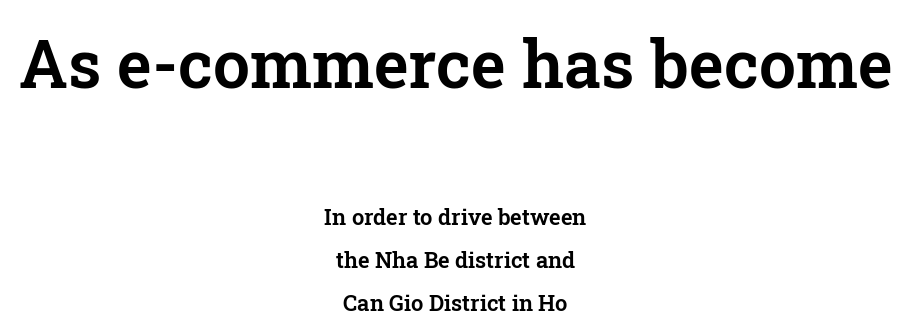
{"serif": "yes", "italic": "no", "width": "normal", "stroke_contrast": "low", "x_height": "medium", "monospaced": "no", "underline": "no", "align": "center", "line_spacing": "loose", "line_spacing_ratio": 1.97, "letter_spacing": "normal", "letter_spacing_em": 0.0, "larger_block": "first", "size_ratio": 3.0, "glyph_px": 66}
